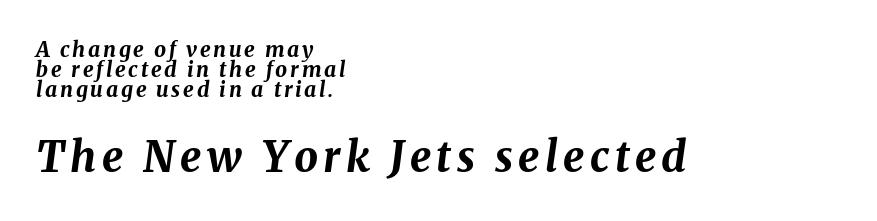
Q: Is the text bold? A: Yes.
Q: Is the text italic (slanted)? A: Yes, it leans right by about 8 degrees.
Q: Is the text underlined? A: No.
Q: How is the paragraph aligned? A: Left-aligned.
Q: Is the spacing between lines tight, normal or loose? A: Tight.
Q: Which block of text is set in a larger size, the first (top) or the second (bottom)? A: The second (bottom) one.
Q: Width (condensed, normal, or wide)? A: Normal.
Q: Stroke contrast? A: Medium.
Q: x-height? A: Medium.
Q: Monospaced? A: No.
